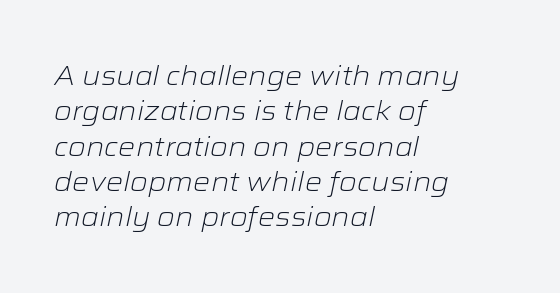
Q: Is the text bold? A: No.
Q: Is the text italic (slanted)? A: Yes, it leans right by about 12 degrees.
Q: Is the text underlined? A: No.
Q: How is the paragraph aligned? A: Left-aligned.
Q: Is the spacing between letters normal or unusually wide? A: Normal.
Q: Is the spacing between lines tight, normal or loose? A: Normal.
